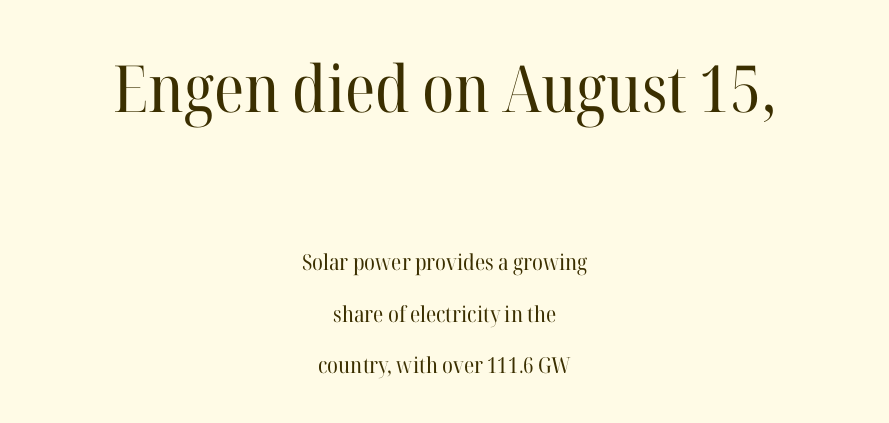
The image shows 65 px regular-weight serif type, upright; set centered, loose line spacing (2.34x), normal letter spacing, not underlined; the first (top) block is 2.95x larger; high stroke contrast and a medium x-height.
